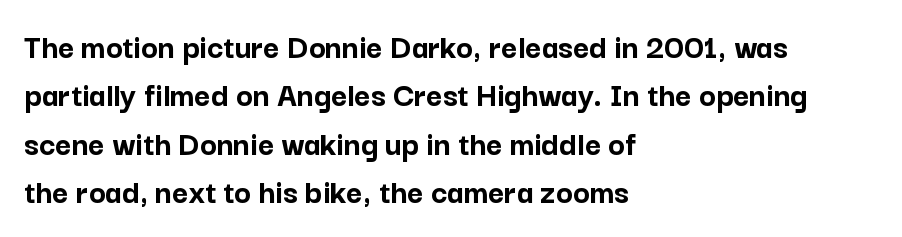
Q: Is the text bold? A: Yes.
Q: Is the text italic (slanted)? A: No, it is upright.
Q: Is the typeface a serif or a sans-serif typeface? A: Sans-serif.
Q: Is the text underlined? A: No.
Q: How is the paragraph aligned? A: Left-aligned.
Q: Is the spacing between letters normal or unusually wide? A: Normal.
Q: Is the spacing between lines tight, normal or loose? A: Normal.
Q: Width (condensed, normal, or wide)? A: Normal.
Q: Stroke contrast? A: Low.
Q: x-height? A: Medium.
Q: Monospaced? A: No.
